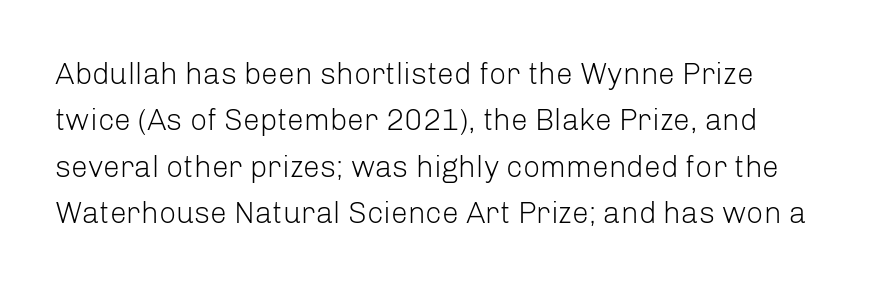
Q: Is the text bold? A: No.
Q: Is the text italic (slanted)? A: No, it is upright.
Q: Is the typeface a serif or a sans-serif typeface? A: Sans-serif.
Q: Is the text underlined? A: No.
Q: How is the paragraph aligned? A: Left-aligned.
Q: Is the spacing between letters normal or unusually wide? A: Normal.
Q: Is the spacing between lines tight, normal or loose? A: Normal.
Q: Width (condensed, normal, or wide)? A: Normal.
Q: Stroke contrast? A: Low.
Q: x-height? A: Medium.
Q: Monospaced? A: No.
